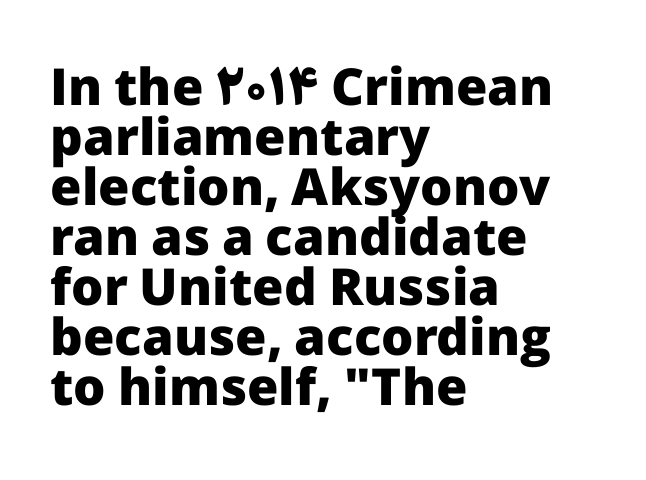
The image shows 51 px heavy sans-serif type, upright; set left-aligned, tight line spacing (0.98x), normal letter spacing, not underlined; low stroke contrast and a medium x-height.
